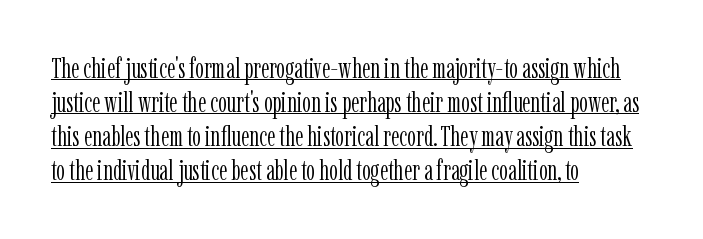
Q: Is the text bold? A: No.
Q: Is the text italic (slanted)? A: No, it is upright.
Q: Is the typeface a serif or a sans-serif typeface? A: Serif.
Q: Is the text underlined? A: Yes.
Q: How is the paragraph aligned? A: Left-aligned.
Q: Is the spacing between letters normal or unusually wide? A: Normal.
Q: Width (condensed, normal, or wide)? A: Condensed.
Q: Stroke contrast? A: Low.
Q: x-height? A: Medium.
Q: Monospaced? A: No.
